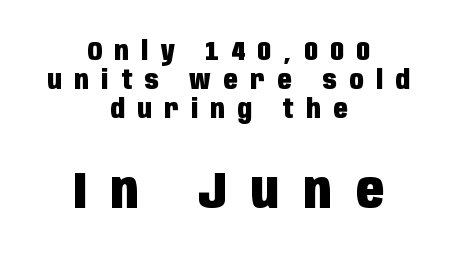
{"serif": "no", "italic": "no", "bold": "yes", "weight": "heavy", "width": "condensed", "stroke_contrast": "low", "x_height": "large", "monospaced": "no", "underline": "no", "align": "center", "line_spacing": "tight", "line_spacing_ratio": 1.12, "letter_spacing": "wide", "letter_spacing_em": 0.49, "larger_block": "second", "size_ratio": 1.96, "glyph_px": 51}
